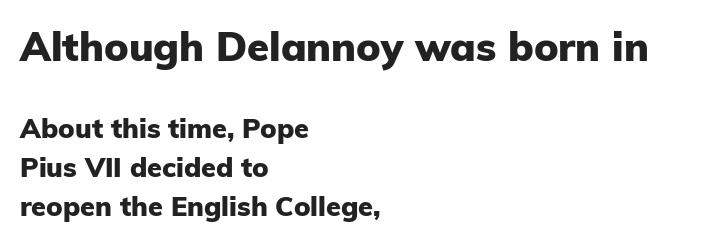
{"serif": "no", "italic": "no", "bold": "yes", "weight": "heavy", "width": "normal", "stroke_contrast": "low", "x_height": "medium", "monospaced": "no", "underline": "no", "align": "left", "line_spacing": "normal", "line_spacing_ratio": 1.45, "letter_spacing": "normal", "letter_spacing_em": 0.0, "larger_block": "first", "size_ratio": 1.48, "glyph_px": 40}
